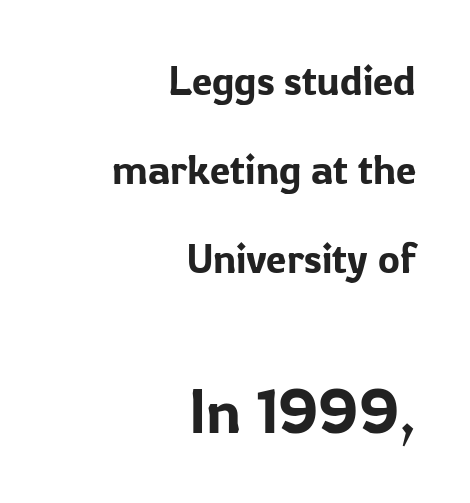
The more generous point size was reserved for the lower chunk. The words here are not underlined. The glyphs in this specimen are sans serif. No extra tracking has been applied to these lines. The passage shown stacks its lines with a broad gap.
